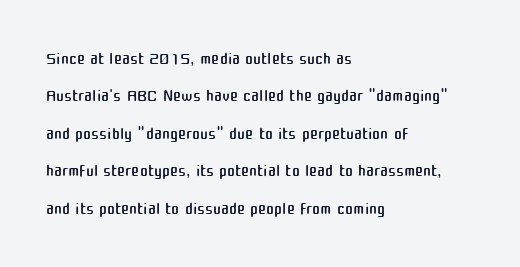
Evenly set lines give the paragraph a standard silhouette. Here the glyphs are tracked normally, forming tight word shapes. Rule under the text: the space is simply empty. Italic? Not at all — the glyphs are vertical. These glyphs show unthickened strokes, regular width or finer.
